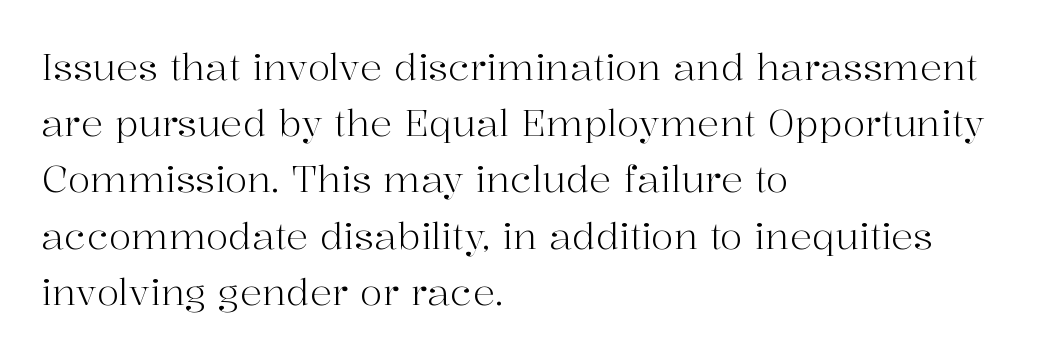
The image shows 37 px light serif type, upright; set left-aligned, normal line spacing (1.52x), normal letter spacing, not underlined; high stroke contrast and a medium x-height.
